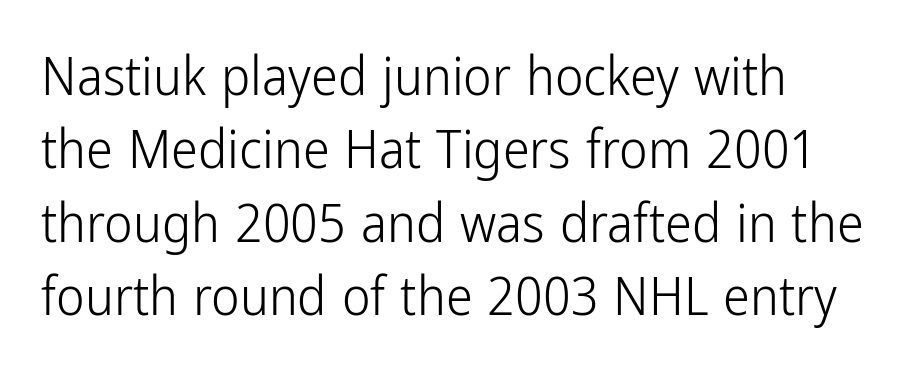
{"serif": "no", "italic": "no", "bold": "no", "weight": "light", "width": "condensed", "stroke_contrast": "low", "x_height": "medium", "monospaced": "no", "underline": "no", "line_spacing": "normal", "line_spacing_ratio": 1.36, "letter_spacing": "normal", "letter_spacing_em": 0.0, "glyph_px": 54}
